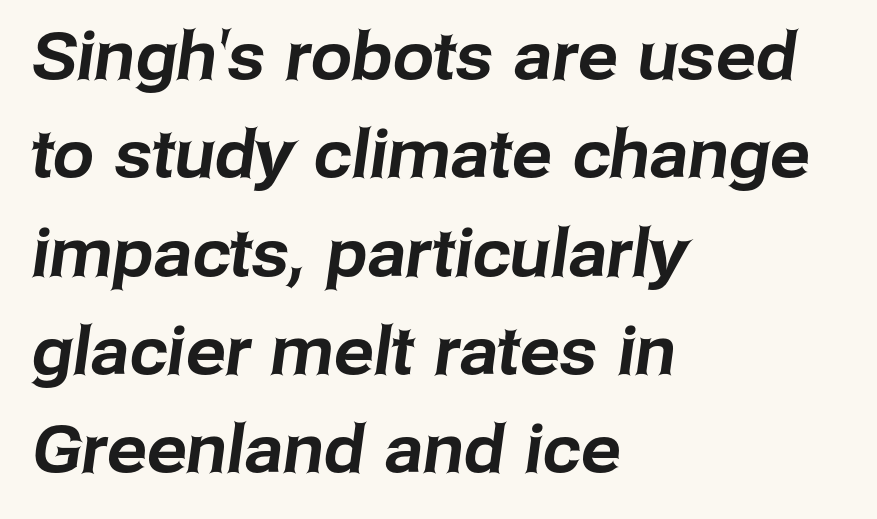
The setting favours the left margin, as ordinary paragraphs usually do. No word sits above an underline. These lines are rendered in a variable-pitch font. The face used here is a sans, in the tradition of grotesques and geometrics. Is the letter spacing exaggerated? No — it looks like the ordinary default. How would I describe the line gaps? Plain and ordinary.
